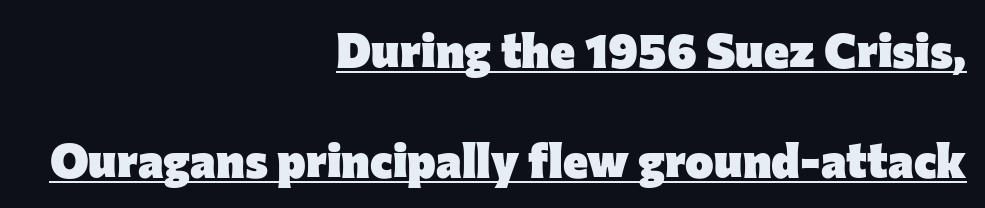
If you measured baseline to baseline, you'd find a long distance. The passage shown is typed in a proportional face where columns would drift. Every character sits straight up, as roman type does. The strokes are fattened all the way to bold.
